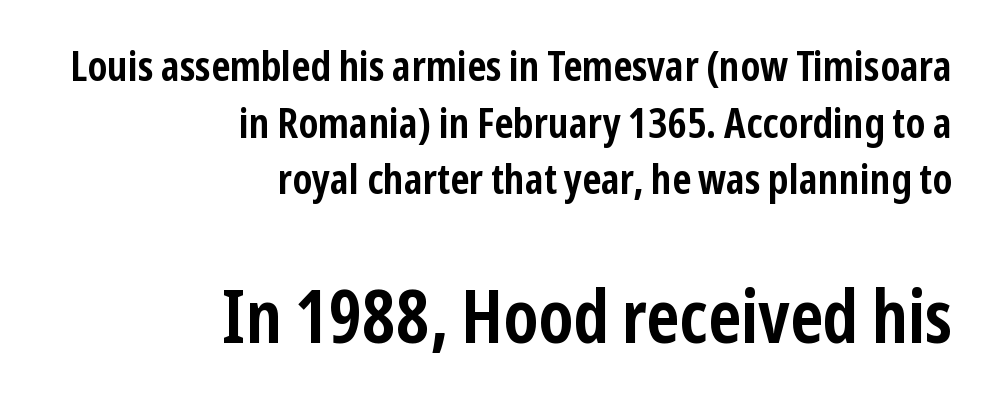
Q: Is the text bold? A: Yes.
Q: Is the text italic (slanted)? A: No, it is upright.
Q: Is the typeface a serif or a sans-serif typeface? A: Sans-serif.
Q: Is the text underlined? A: No.
Q: How is the paragraph aligned? A: Right-aligned.
Q: Is the spacing between letters normal or unusually wide? A: Normal.
Q: Is the spacing between lines tight, normal or loose? A: Normal.
Q: Which block of text is set in a larger size, the first (top) or the second (bottom)? A: The second (bottom) one.
Q: Width (condensed, normal, or wide)? A: Condensed.
Q: Stroke contrast? A: Low.
Q: x-height? A: Medium.
Q: Monospaced? A: No.
